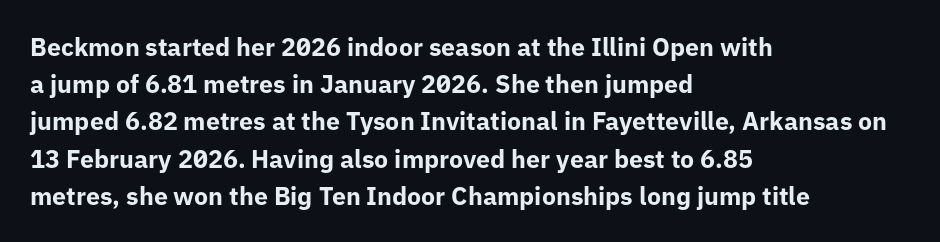
{"italic": "no", "bold": "yes", "underline": "no", "align": "left", "line_spacing": "normal", "line_spacing_ratio": 1.49, "letter_spacing": "normal", "letter_spacing_em": 0.0, "glyph_px": 25}
